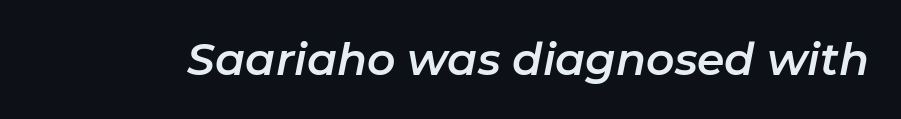
Underline: absent. Varying glyph widths throughout — classic text-font behaviour. Is the type slanted? Yes — the strokes lean at a clear angle. How are the letters spaced? Ordinarily, with no added tracking.
